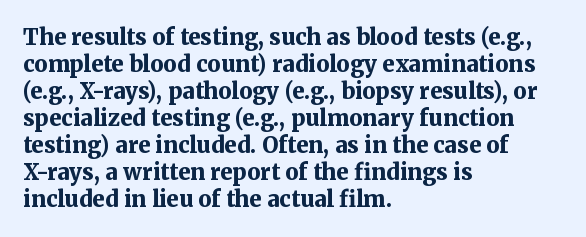
The setting favours the left margin, as ordinary paragraphs usually do. The strip under each line holds only bare page. Every letter is thick-stroked: bold, no question. In terms of posture, this sample is upright. Is the letter spacing exaggerated? No — it looks like the ordinary default.
